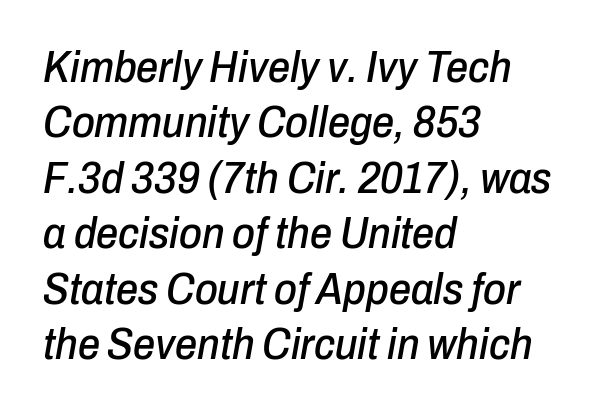
Does extra space separate the letters? No, they use regular spacing. The passage is arranged the way most books set body copy — flush left. The passage shown is typed in a proportional face where columns would drift. Slant detected: the letters are inclined.
